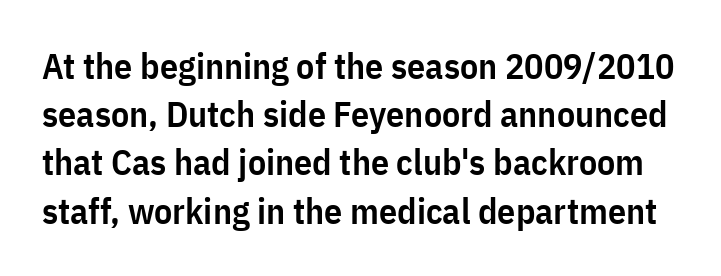
Does the type have serifs? No, each stem ends abruptly. Weight check: semibold — heavier than regular, not quite bold. Caption: standard tracking, unaltered. You could not count columns in this text — the font is proportionally spaced. Honestly, the row spacing looks completely unremarkable. A typesetter would mark this as roman, not italic.
